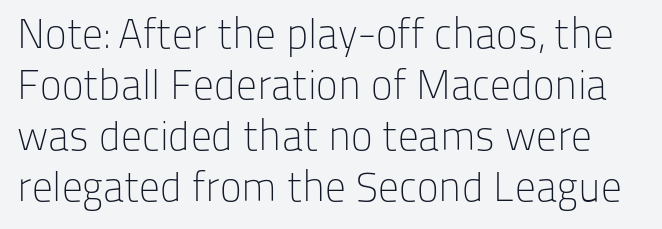
{"serif": "no", "italic": "no", "bold": "no", "weight": "light", "width": "normal", "stroke_contrast": "low", "x_height": "medium", "monospaced": "no", "underline": "no", "line_spacing_ratio": 1.24, "letter_spacing": "normal", "letter_spacing_em": 0.0, "glyph_px": 41}
